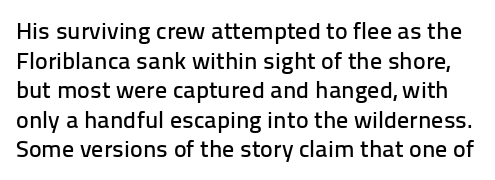
The passage shown has conventional tracking throughout. The letters stand straight up with perfectly vertical stems. This rendering features lettering with no underline.
